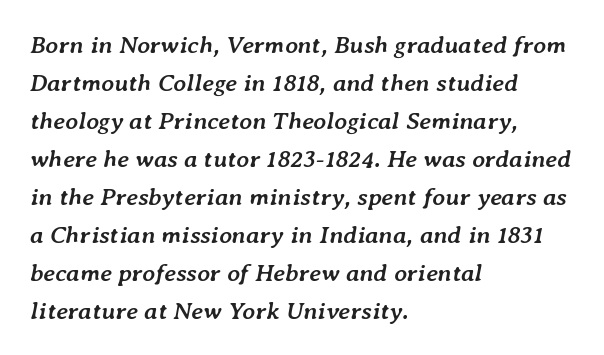
The baseline area is clear. Look at the stroke-to-counter ratio: heavy, a bold. Compared with typical paragraphs, the rows here are spaced about the same. Letter spacing: default. In terms of posture, this sample is oblique.
